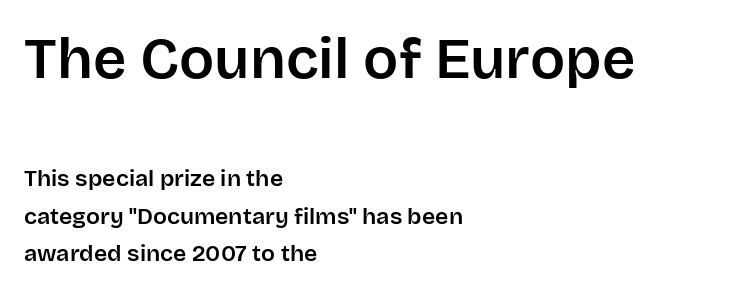
The image shows 58 px sans-serif type, upright; set left-aligned, normal line spacing (1.62x), normal letter spacing, not underlined; the first (top) block is 2.52x larger; low stroke contrast and a large x-height.
